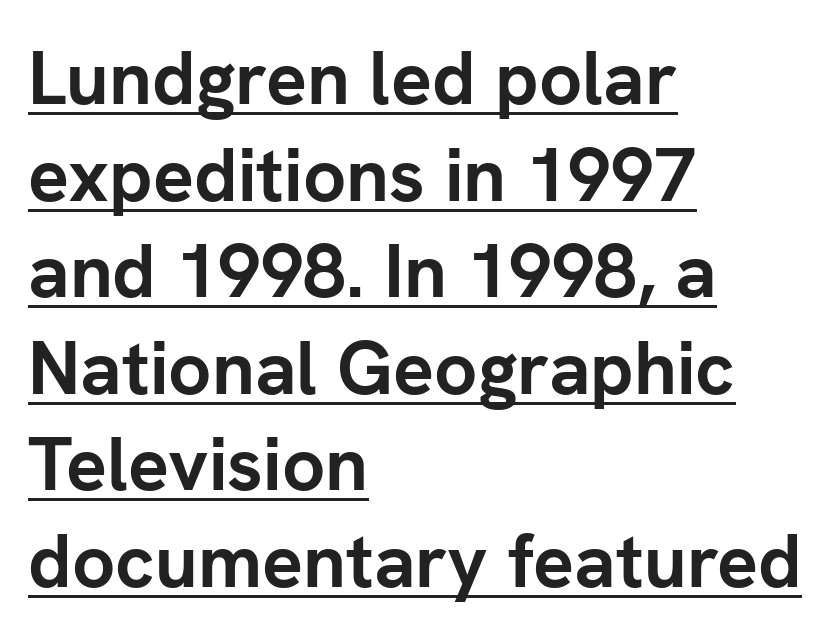
Q: Is the text bold? A: Yes.
Q: Is the text italic (slanted)? A: No, it is upright.
Q: Is the typeface a serif or a sans-serif typeface? A: Sans-serif.
Q: Is the text underlined? A: Yes.
Q: How is the paragraph aligned? A: Left-aligned.
Q: Is the spacing between letters normal or unusually wide? A: Normal.
Q: Is the spacing between lines tight, normal or loose? A: Normal.
Q: Width (condensed, normal, or wide)? A: Normal.
Q: Stroke contrast? A: Low.
Q: x-height? A: Medium.
Q: Monospaced? A: No.
